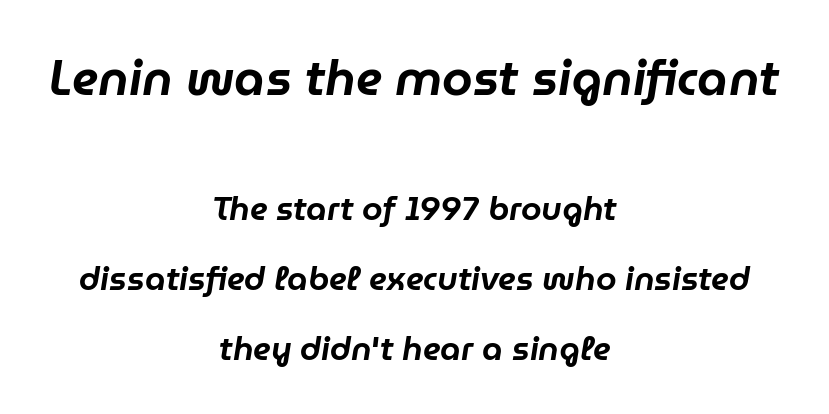
{"italic": "yes", "lean": "right", "slant_degrees": 9, "width": "normal", "stroke_contrast": "low", "x_height": "medium", "monospaced": "no", "underline": "no", "align": "center", "line_spacing": "loose", "line_spacing_ratio": 2.13, "letter_spacing": "normal", "letter_spacing_em": 0.0, "larger_block": "first", "size_ratio": 1.48, "glyph_px": 49}
